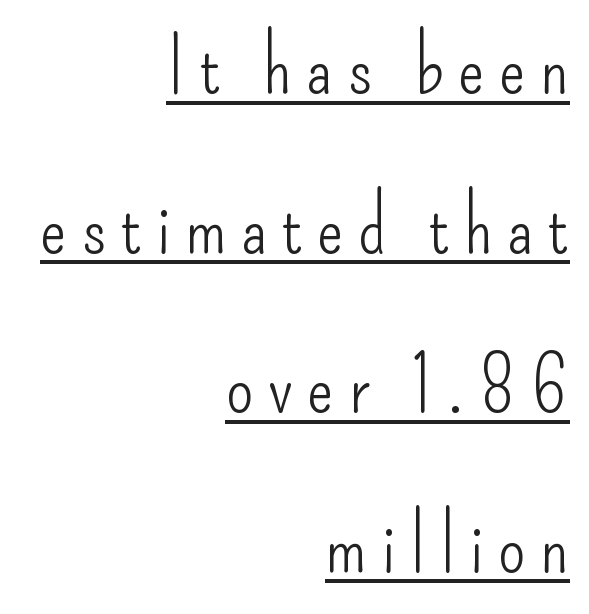
{"serif": "no", "italic": "no", "bold": "no", "weight": "light", "width": "condensed", "stroke_contrast": "low", "x_height": "small", "monospaced": "no", "underline": "yes", "align": "right", "line_spacing": "loose", "line_spacing_ratio": 2.02, "glyph_px": 79}
